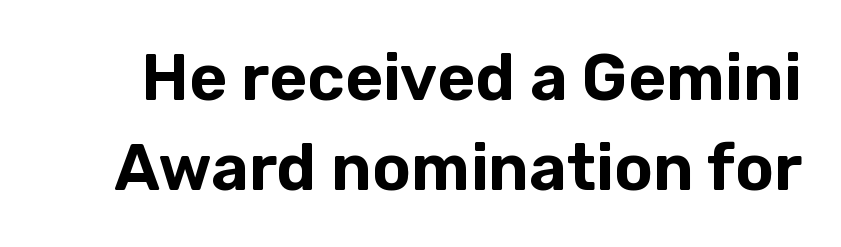
{"serif": "no", "italic": "no", "width": "normal", "stroke_contrast": "low", "x_height": "medium", "monospaced": "no", "underline": "no", "line_spacing": "normal", "line_spacing_ratio": 1.39, "letter_spacing": "normal", "letter_spacing_em": 0.0, "glyph_px": 65}
